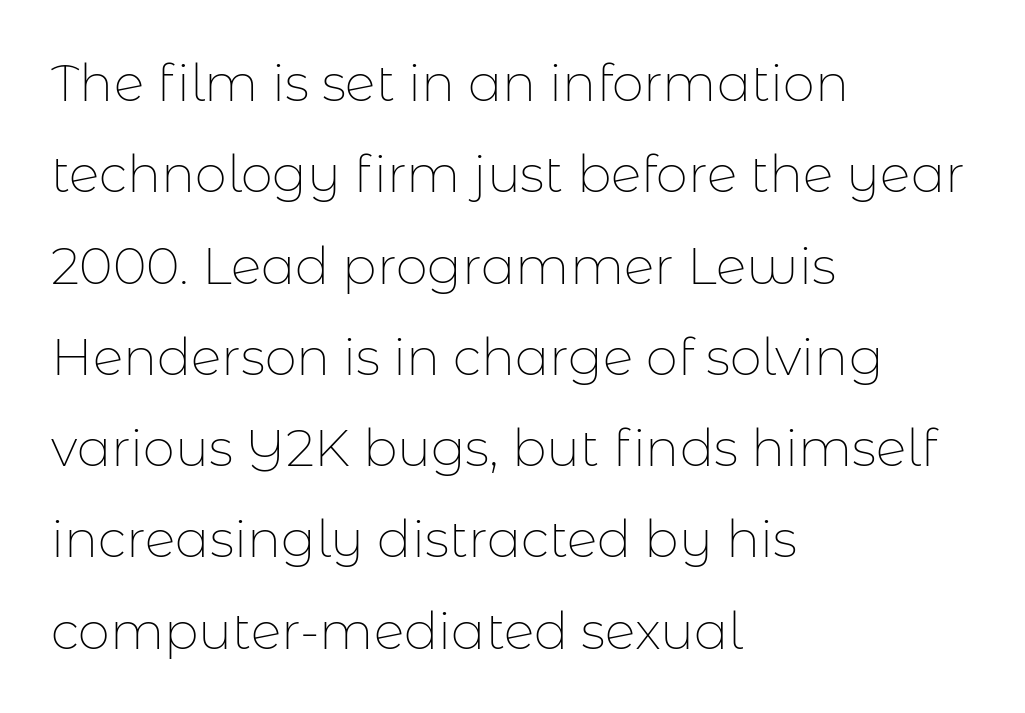
The image shows 51 px thin sans-serif type, upright; set left-aligned, line spacing 1.79x, normal letter spacing, not underlined; low stroke contrast and a medium x-height.
